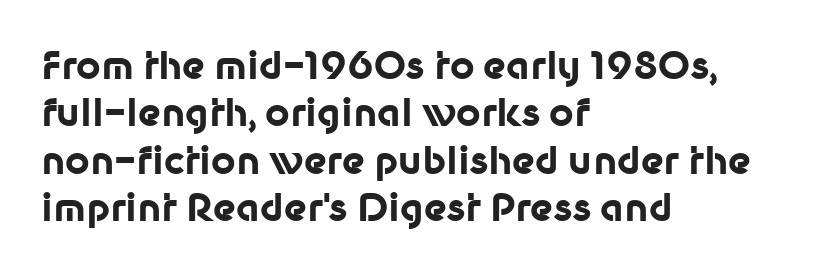
Q: Is the text bold? A: Yes.
Q: Is the text italic (slanted)? A: No, it is upright.
Q: Is the typeface a serif or a sans-serif typeface? A: Sans-serif.
Q: Is the text underlined? A: No.
Q: How is the paragraph aligned? A: Left-aligned.
Q: Is the spacing between letters normal or unusually wide? A: Normal.
Q: Is the spacing between lines tight, normal or loose? A: Normal.
Q: Width (condensed, normal, or wide)? A: Normal.
Q: Stroke contrast? A: Low.
Q: x-height? A: Medium.
Q: Monospaced? A: No.
